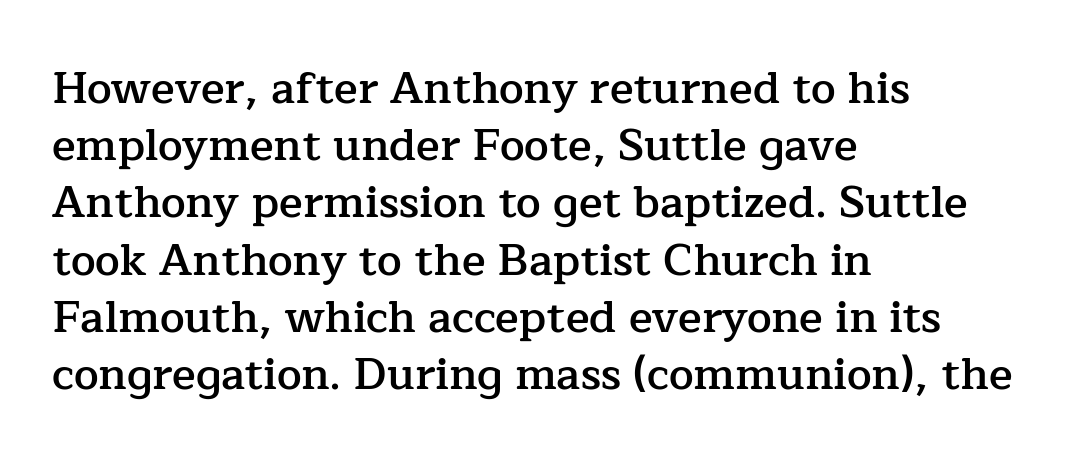
The image shows 44 px semibold serif type, upright; set left-aligned, normal line spacing (1.3x), normal letter spacing, not underlined; low stroke contrast and a medium x-height.
